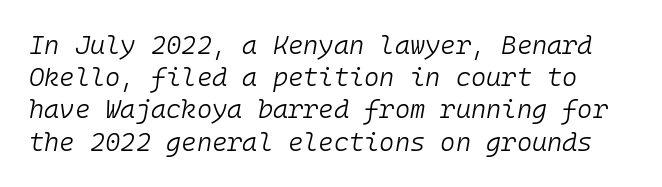
The image shows 26 px text type, italic (leaning right); set line spacing 1.24x, normal letter spacing, not underlined.
